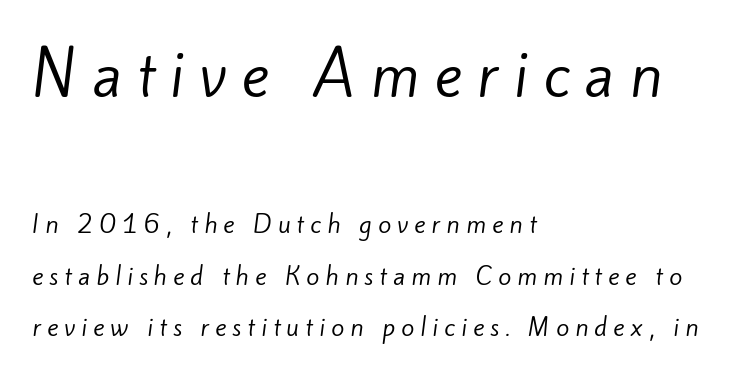
No letter is thick-stroked: the sample isn't bold. The ragged edge is on the right, which tells us the setting is flush left. Nope, no serifs anywhere on these letters. If you measured baseline to baseline, you'd find a long distance. Here the glyphs are tracked loosely, breaking word shapes into spaced letters.
